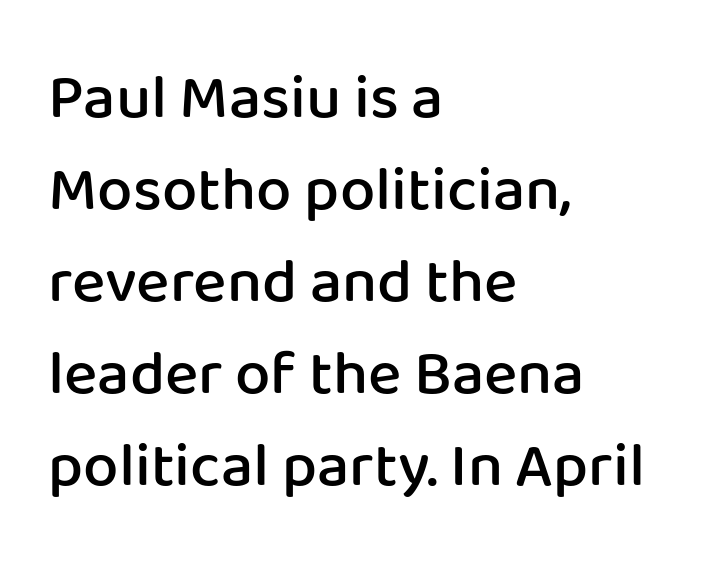
Q: Is the text bold? A: Semi-bold.
Q: Is the text italic (slanted)? A: No, it is upright.
Q: Is the typeface a serif or a sans-serif typeface? A: Sans-serif.
Q: Is the text underlined? A: No.
Q: How is the paragraph aligned? A: Left-aligned.
Q: Is the spacing between letters normal or unusually wide? A: Normal.
Q: Is the spacing between lines tight, normal or loose? A: Normal.
Q: Width (condensed, normal, or wide)? A: Normal.
Q: Stroke contrast? A: Low.
Q: x-height? A: Medium.
Q: Monospaced? A: No.
